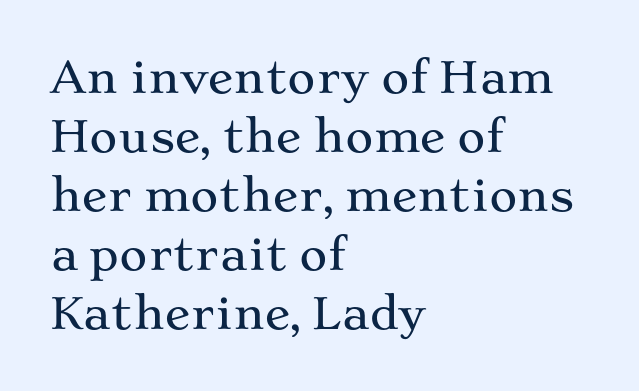
The image shows 43 px wide serif type, upright; set left-aligned, normal line spacing (1.37x), normal letter spacing, not underlined; medium stroke contrast and a medium x-height.
